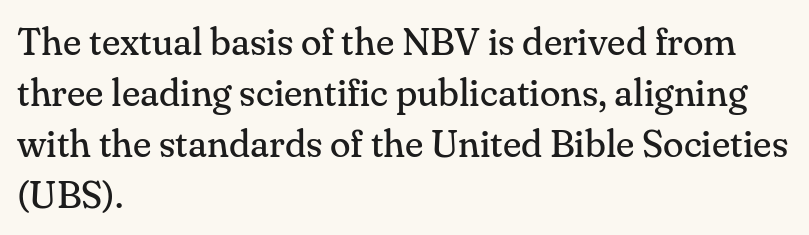
The letters look calm and open, with moderate or lighter stems. A typesetter would label this face a serif. What's the leading like? Ordinary, nothing unusual. All the whitespace from short lines collects on the right.
